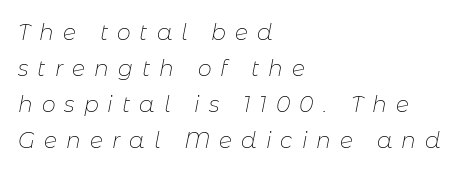
Q: Is the text bold? A: No.
Q: Is the text italic (slanted)? A: Yes, it leans right by about 11 degrees.
Q: Is the text underlined? A: No.
Q: How is the paragraph aligned? A: Left-aligned.
Q: Is the spacing between letters normal or unusually wide? A: Unusually wide.
Q: Is the spacing between lines tight, normal or loose? A: Normal.
